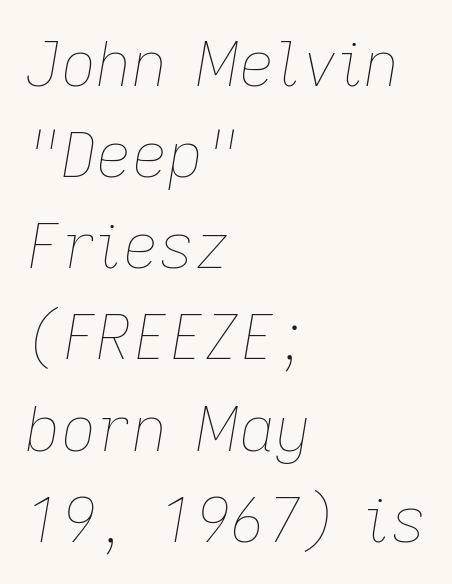
Q: Is the text bold? A: No.
Q: Is the text italic (slanted)? A: Yes, it leans right by about 9 degrees.
Q: Is the text underlined? A: No.
Q: How is the paragraph aligned? A: Left-aligned.
Q: Is the spacing between letters normal or unusually wide? A: Normal.
Q: Is the spacing between lines tight, normal or loose? A: Normal.
Q: Width (condensed, normal, or wide)? A: Normal.
Q: Stroke contrast? A: Low.
Q: x-height? A: Medium.
Q: Monospaced? A: No.
